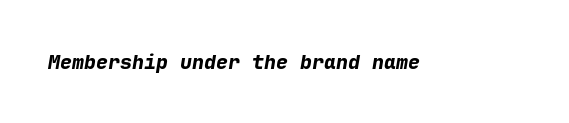
The image shows 20 px bold type, italic (leaning right); set normal letter spacing, not underlined.
